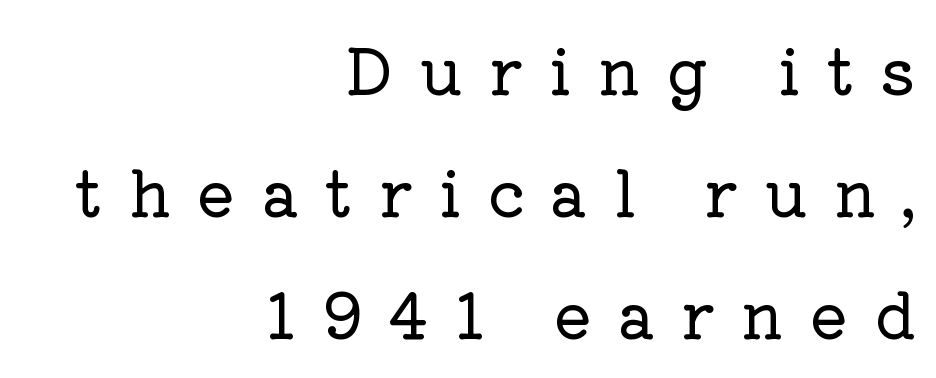
Q: Is the text italic (slanted)? A: No, it is upright.
Q: Is the typeface a serif or a sans-serif typeface? A: Serif.
Q: Is the text underlined? A: No.
Q: How is the paragraph aligned? A: Right-aligned.
Q: Is the spacing between letters normal or unusually wide? A: Unusually wide.
Q: Is the spacing between lines tight, normal or loose? A: Loose.
Q: Width (condensed, normal, or wide)? A: Normal.
Q: Stroke contrast? A: Low.
Q: x-height? A: Medium.
Q: Monospaced? A: No.
